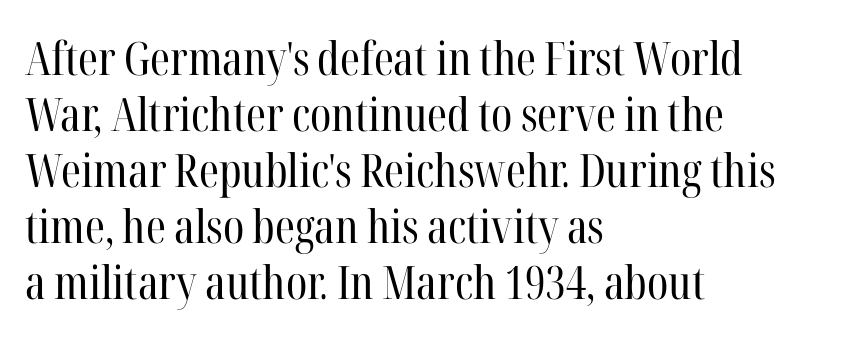
{"serif": "yes", "italic": "no", "bold": "no", "weight": "regular", "width": "condensed", "stroke_contrast": "high", "x_height": "medium", "monospaced": "no", "underline": "no", "align": "left", "line_spacing_ratio": 1.22, "letter_spacing": "normal", "letter_spacing_em": 0.0, "glyph_px": 46}
